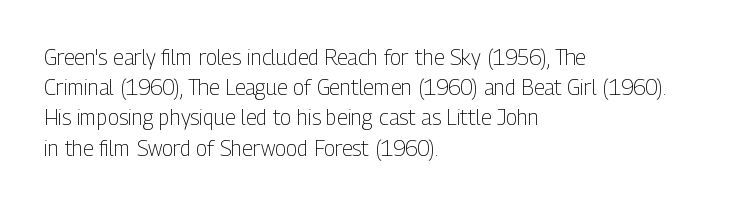
{"italic": "no", "bold": "no", "underline": "no", "align": "left", "line_spacing": "normal", "line_spacing_ratio": 1.44, "letter_spacing": "normal", "letter_spacing_em": 0.0, "glyph_px": 21}
